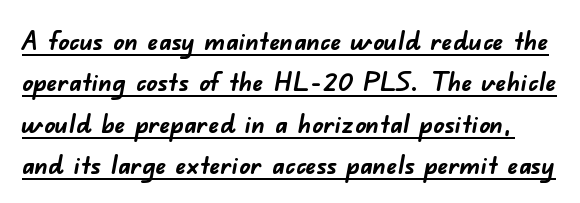
The image shows 27 px bold type; set normal line spacing (1.53x), normal letter spacing, underlined.
